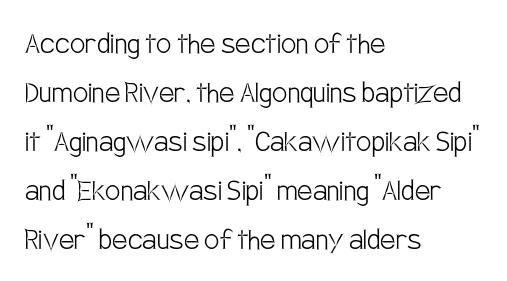
{"serif": "no", "italic": "no", "bold": "no", "weight": "light", "width": "condensed", "stroke_contrast": "low", "x_height": "large", "monospaced": "no", "underline": "no", "align": "left", "line_spacing": "normal", "line_spacing_ratio": 1.44, "letter_spacing": "normal", "letter_spacing_em": 0.0, "glyph_px": 34}
